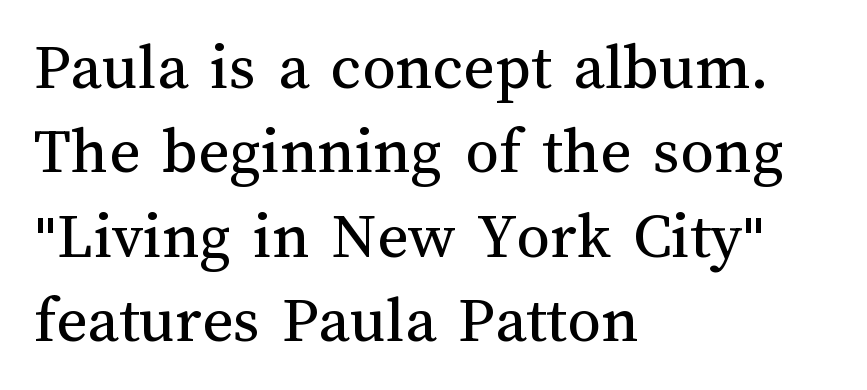
Line beginnings align vertically; line endings do not. Look at the tracking — it's just the regular setting, nothing added. The cut favours lightness, reaching ordinary text weight at its darkest. Is there any slant? The stems are plumb. A bare baseline throughout the passage.
